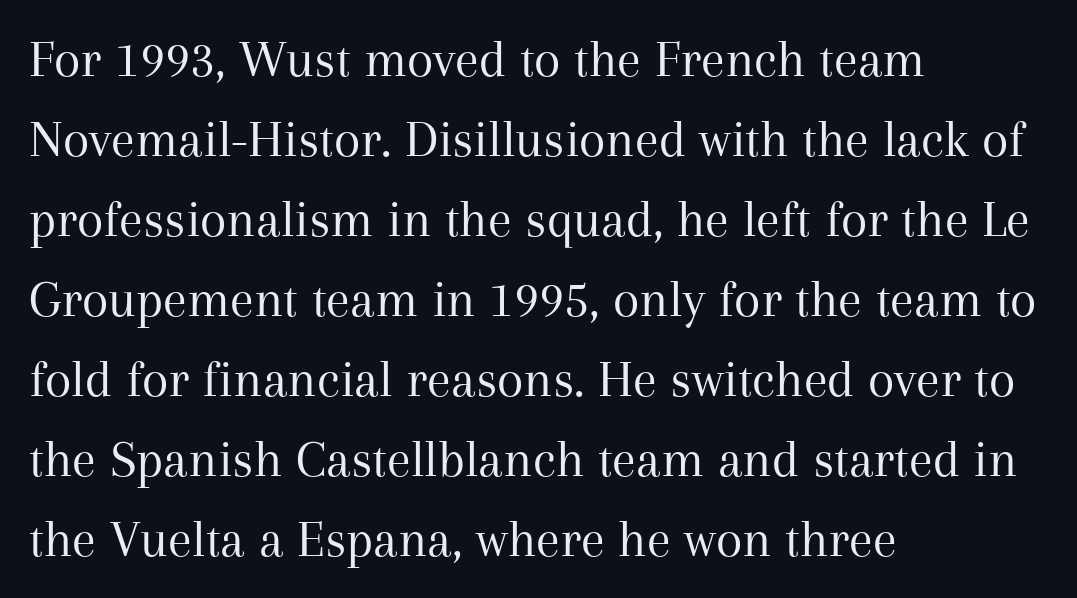
Q: Is the text bold? A: No.
Q: Is the text italic (slanted)? A: No, it is upright.
Q: Is the typeface a serif or a sans-serif typeface? A: Serif.
Q: Is the text underlined? A: No.
Q: How is the paragraph aligned? A: Left-aligned.
Q: Is the spacing between letters normal or unusually wide? A: Normal.
Q: Is the spacing between lines tight, normal or loose? A: Normal.
Q: Width (condensed, normal, or wide)? A: Normal.
Q: Stroke contrast? A: Medium.
Q: x-height? A: Medium.
Q: Monospaced? A: No.
